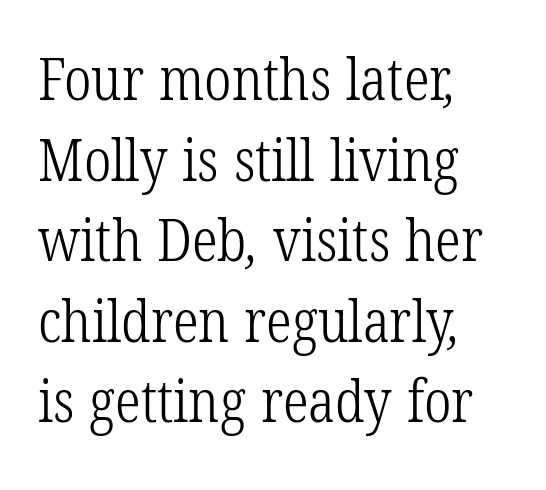
The image shows 58 px light, condensed serif type; set left-aligned, normal line spacing (1.39x), normal letter spacing, not underlined; low stroke contrast and a medium x-height.
